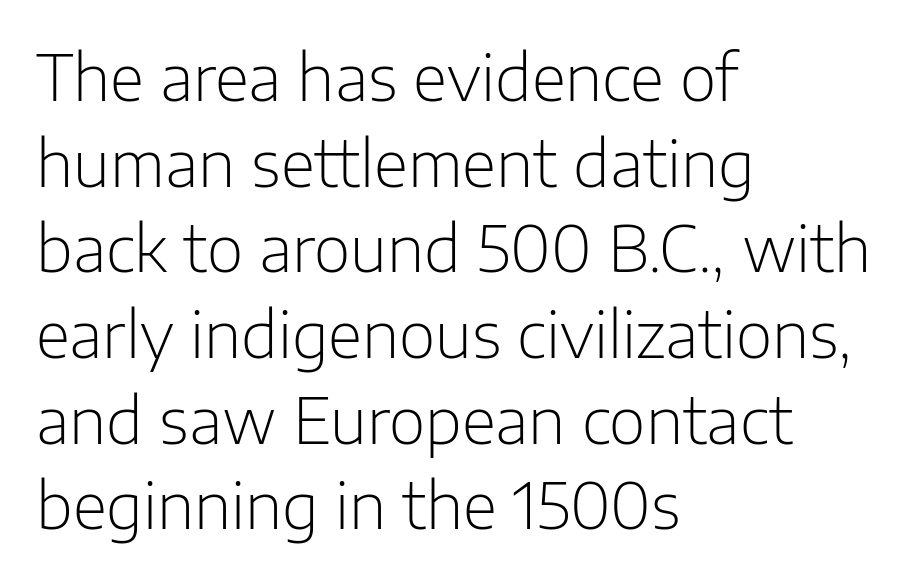
A typesetter would call this proportional, since set widths differ per character. Nobody touched the tracking dial on this one. This sample is left-justified, so line endings fall wherever the words run out. These glyphs show unthickened strokes, regular width or finer. Baseline-to-baseline distance is the conventional proportion of letter height. The letters stand straight up with perfectly vertical stems.
